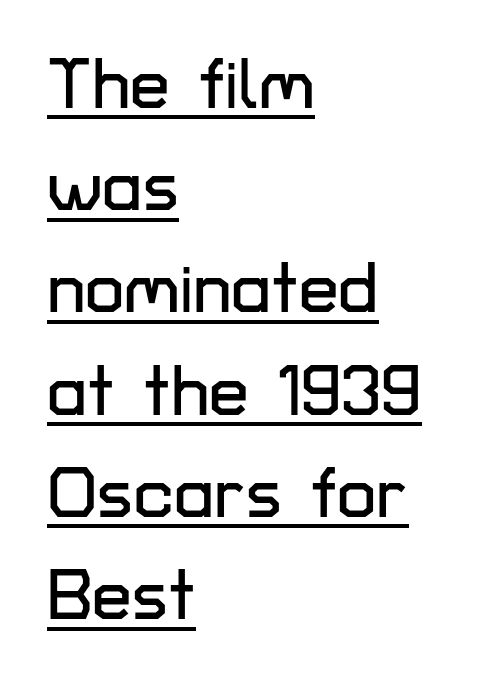
{"serif": "no", "italic": "no", "width": "normal", "stroke_contrast": "low", "x_height": "medium", "monospaced": "no", "underline": "yes", "align": "left", "line_spacing": "normal", "line_spacing_ratio": 1.44, "letter_spacing": "normal", "letter_spacing_em": 0.0, "glyph_px": 71}
